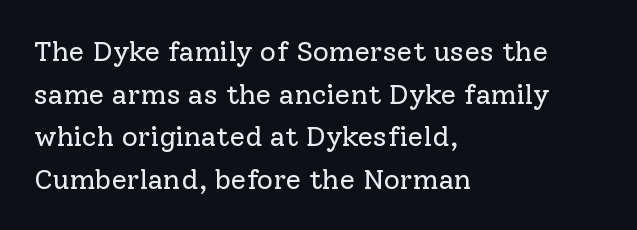
To sum up the face: it has serifs. Looks like regular typesetting: each glyph gets only the width it needs. What stands out about the letter spacing? Nothing — it is the standard amount. Where is the straight margin? On the left. Unlike italic type, these characters show no tilt at all. The rendering uses a moderate line-height, typical for paragraphs.
